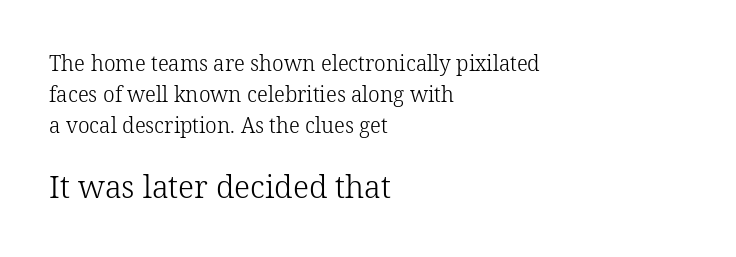
The image shows 31 px light serif type, upright; set left-aligned, normal line spacing (1.47x), normal letter spacing, not underlined; the second (bottom) block is 1.48x larger; low stroke contrast and a medium x-height.
